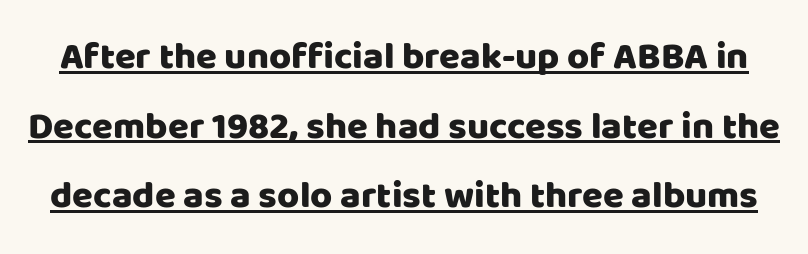
Q: Is the text italic (slanted)? A: No, it is upright.
Q: Is the typeface a serif or a sans-serif typeface? A: Sans-serif.
Q: Is the text underlined? A: Yes.
Q: Is the spacing between letters normal or unusually wide? A: Normal.
Q: Width (condensed, normal, or wide)? A: Normal.
Q: Stroke contrast? A: Low.
Q: x-height? A: Large.
Q: Monospaced? A: No.
